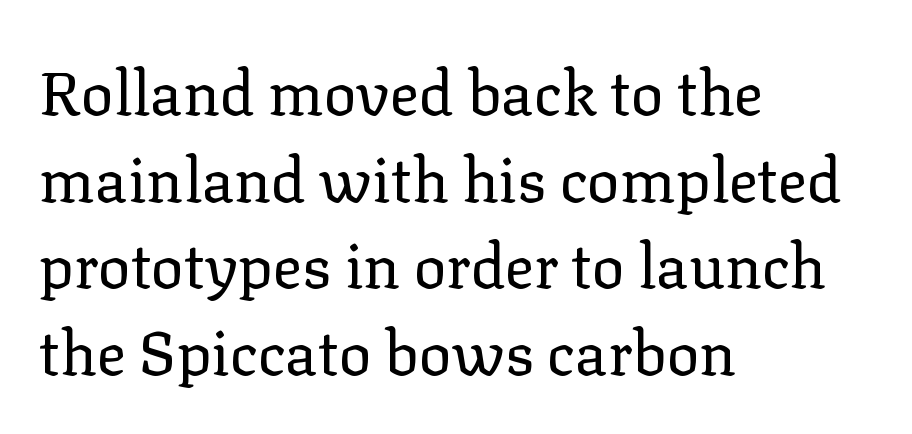
The image shows 61 px regular-weight serif type, upright; set left-aligned, normal line spacing (1.42x), normal letter spacing, not underlined; low stroke contrast and a medium x-height.
